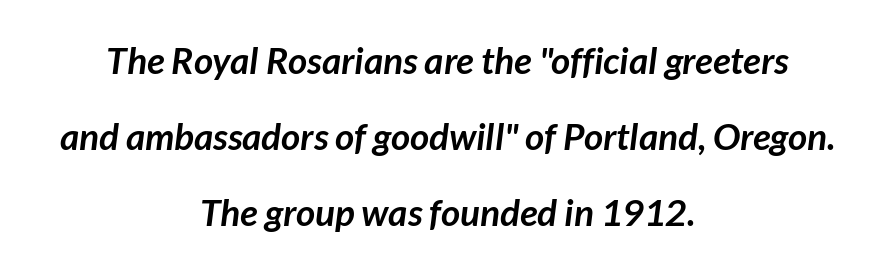
The glyphs have the mass of a bold cut. Observe the ordinary spacing: letters are neighbours, not strangers. The glyphs in this specimen are sans serif. Does the copy run flush right? No — it is centered line by line.
